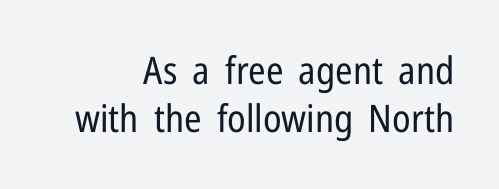
Q: Is the text bold? A: No.
Q: Is the text italic (slanted)? A: No, it is upright.
Q: Is the typeface a serif or a sans-serif typeface? A: Sans-serif.
Q: Is the text underlined? A: No.
Q: How is the paragraph aligned? A: Right-aligned.
Q: Is the spacing between letters normal or unusually wide? A: Normal.
Q: Is the spacing between lines tight, normal or loose? A: Normal.
Q: Width (condensed, normal, or wide)? A: Condensed.
Q: Stroke contrast? A: Low.
Q: x-height? A: Medium.
Q: Monospaced? A: No.
